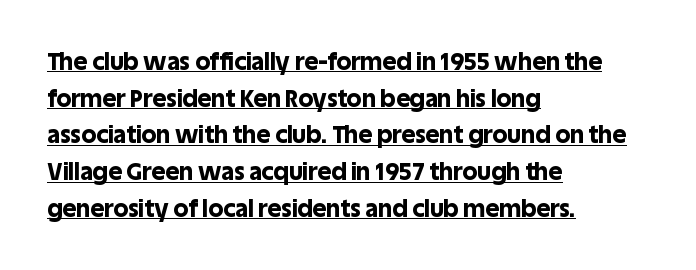
{"italic": "no", "bold": "yes", "underline": "yes", "align": "left", "line_spacing": "normal", "line_spacing_ratio": 1.53, "letter_spacing": "normal", "letter_spacing_em": 0.0, "glyph_px": 24}
